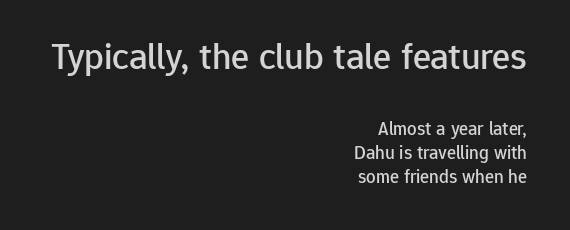
The image shows 38 px sans-serif type, upright; set right-aligned, normal line spacing (1.27x), normal letter spacing, not underlined; the first (top) block is 2.0x larger; low stroke contrast and a medium x-height.
